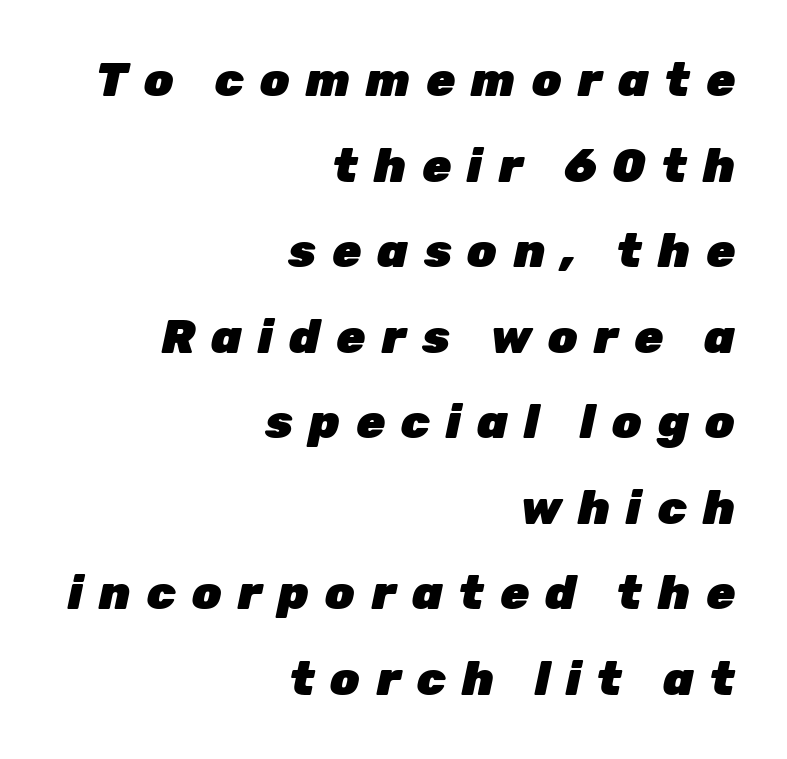
The image shows 47 px heavy type, italic (leaning right); set right-aligned, line spacing 1.82x, unusually wide letter spacing (+0.34 em), not underlined; low stroke contrast and a medium x-height.
